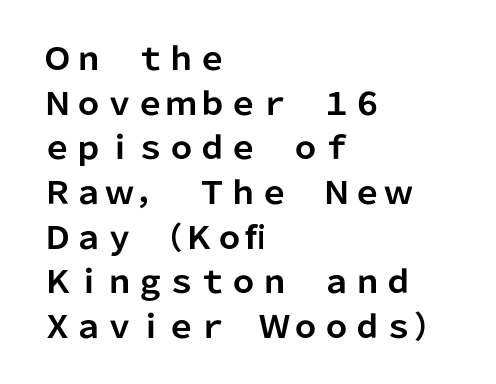
The glyphs are unaccompanied by any horizontal stroke below them. You could call the tracking neutral — neither tight nor loose. Stroke thickness is high; the sample reads as a true bold. Italic? Not at all — the glyphs are vertical. The face used here is proportionally spaced, like ordinary book or web type.
